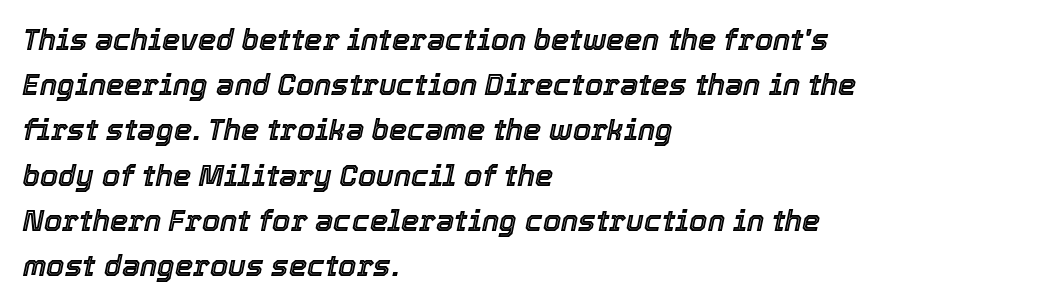
The image shows 29 px text type, italic (leaning right); set left-aligned, normal line spacing (1.56x), normal letter spacing, not underlined; a medium x-height.
